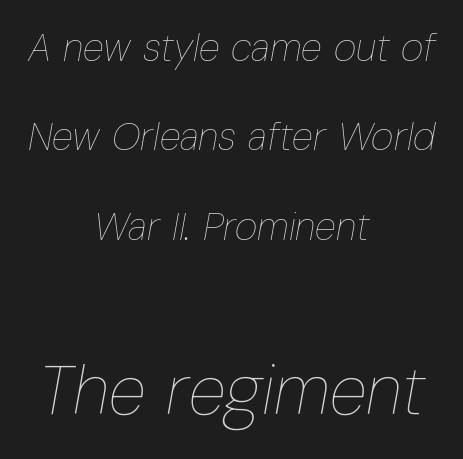
{"italic": "yes", "lean": "right", "slant_degrees": 10, "bold": "no", "weight": "thin", "width": "condensed", "stroke_contrast": "low", "x_height": "medium", "monospaced": "no", "underline": "no", "align": "center", "line_spacing": "loose", "line_spacing_ratio": 2.29, "letter_spacing": "normal", "letter_spacing_em": 0.0, "larger_block": "second", "size_ratio": 1.77, "glyph_px": 69}
